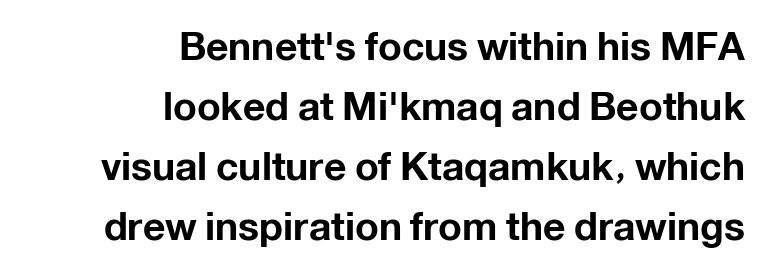
{"serif": "no", "italic": "no", "bold": "yes", "weight": "bold", "width": "normal", "stroke_contrast": "low", "x_height": "medium", "monospaced": "no", "underline": "no", "align": "right", "line_spacing": "normal", "line_spacing_ratio": 1.54, "letter_spacing": "normal", "letter_spacing_em": 0.0, "glyph_px": 39}
